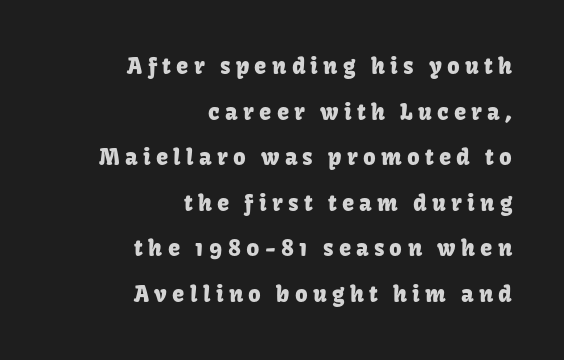
{"italic": "no", "underline": "no", "align": "right", "line_spacing": "loose", "line_spacing_ratio": 2.07, "letter_spacing": "wide", "letter_spacing_em": 0.24, "glyph_px": 22}
